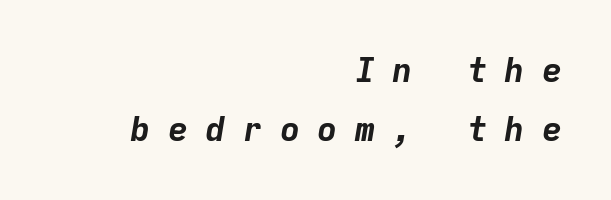
The words here are not underlined. If you drew a line through each stem, it would be angled. The rendering uses typewriter-style spacing with identical character cells. Line endings align vertically; line beginnings do not.
